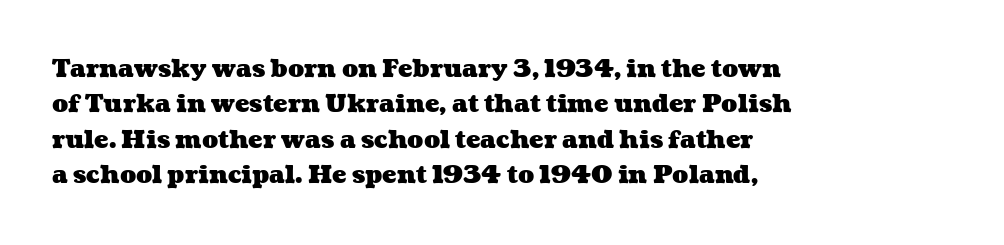
Q: Is the text bold? A: Yes.
Q: Is the text underlined? A: No.
Q: How is the paragraph aligned? A: Left-aligned.
Q: Is the spacing between letters normal or unusually wide? A: Normal.
Q: Is the spacing between lines tight, normal or loose? A: Normal.
